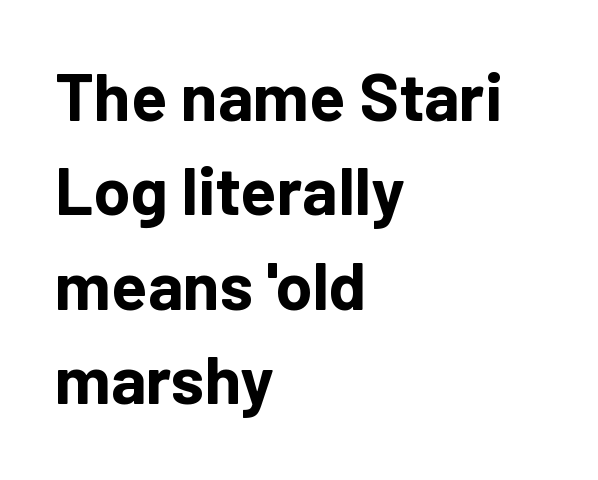
The image shows 67 px bold sans-serif type, upright; set left-aligned, normal line spacing (1.41x), normal letter spacing, not underlined; low stroke contrast and a medium x-height.
